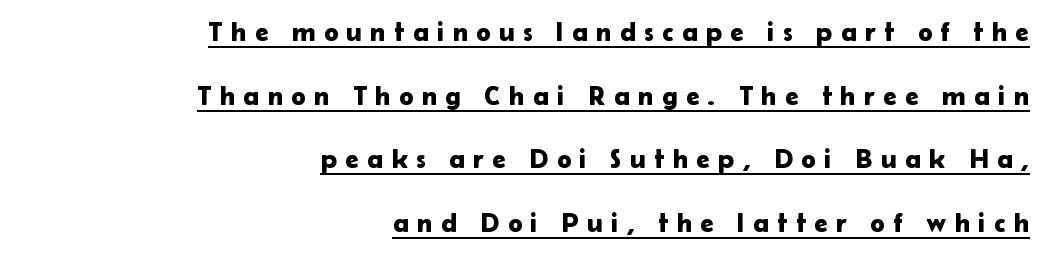
{"italic": "no", "underline": "yes", "align": "right", "line_spacing": "loose", "line_spacing_ratio": 2.36, "letter_spacing": "wide", "letter_spacing_em": 0.31, "glyph_px": 27}
